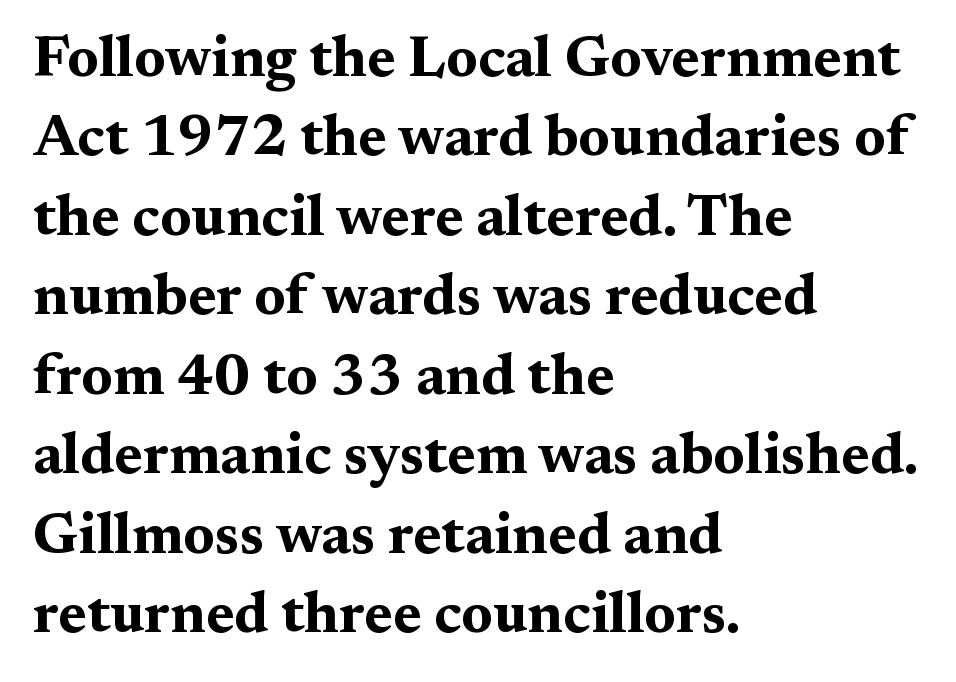
Notice how the stems are strictly vertical — no italics here. Serifs: yes, visible at the terminals of the letterforms. Note the varied advance widths — an 'i' is clearly narrower than an 'm'. The gaps between neighbouring characters are ordinary and unremarkable. Words float on clear page, feet unadorned. The setting favours the left margin, as ordinary paragraphs usually do.
